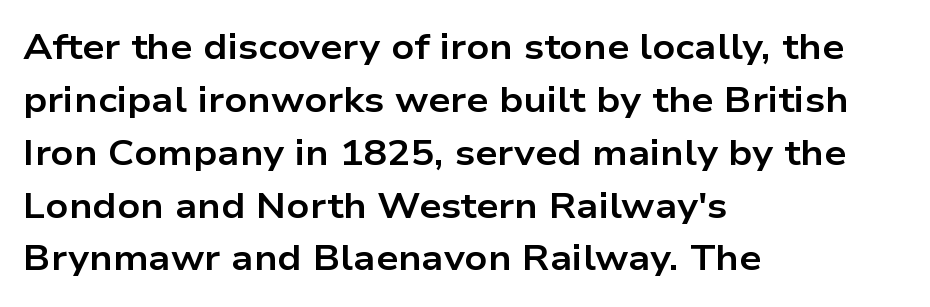
{"serif": "no", "italic": "no", "bold": "yes", "weight": "bold", "width": "wide", "stroke_contrast": "low", "x_height": "medium", "monospaced": "no", "underline": "no", "align": "left", "line_spacing": "normal", "line_spacing_ratio": 1.51, "letter_spacing": "normal", "letter_spacing_em": 0.0, "glyph_px": 35}
